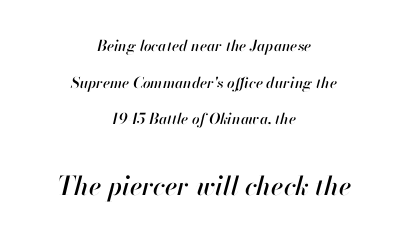
Q: Is the text italic (slanted)? A: Yes, it leans right by about 13 degrees.
Q: Is the text underlined? A: No.
Q: How is the paragraph aligned? A: Centered.
Q: Is the spacing between letters normal or unusually wide? A: Normal.
Q: Is the spacing between lines tight, normal or loose? A: Loose.
Q: Which block of text is set in a larger size, the first (top) or the second (bottom)? A: The second (bottom) one.
